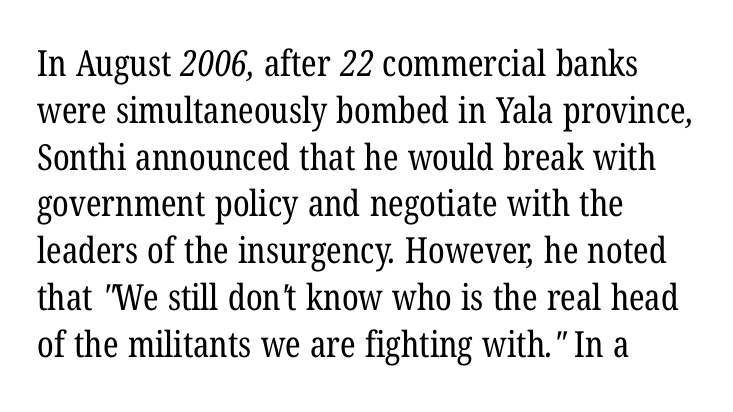
{"serif": "yes", "bold": "no", "weight": "regular", "width": "condensed", "stroke_contrast": "low", "x_height": "medium", "monospaced": "no", "underline": "no", "align": "left", "line_spacing": "normal", "line_spacing_ratio": 1.3, "letter_spacing": "normal", "letter_spacing_em": 0.0, "glyph_px": 36}
